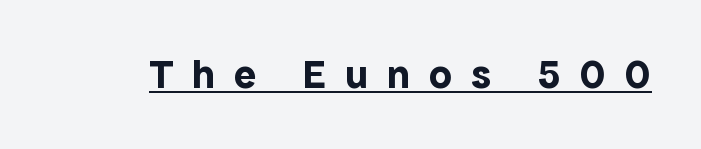
The image shows 41 px bold sans-serif type, upright; set unusually wide letter spacing (+0.47 em), underlined; a medium x-height.
